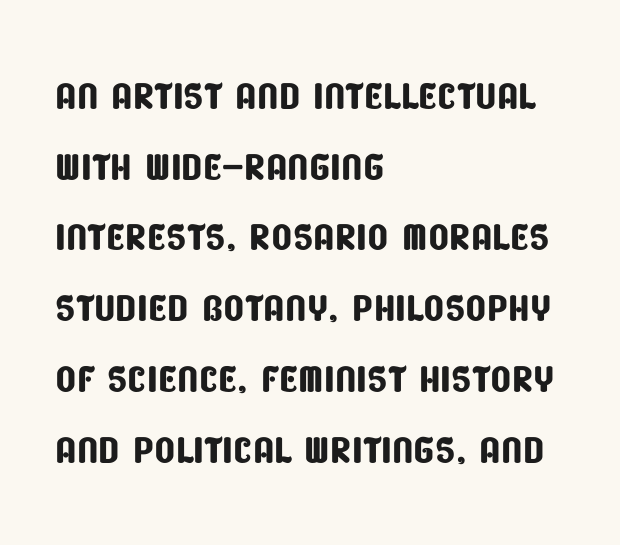
Q: Is the typeface a serif or a sans-serif typeface? A: Sans-serif.
Q: Is the text underlined? A: No.
Q: How is the paragraph aligned? A: Left-aligned.
Q: Is the spacing between letters normal or unusually wide? A: Normal.
Q: Is the spacing between lines tight, normal or loose? A: Normal.
Q: Width (condensed, normal, or wide)? A: Condensed.
Q: Stroke contrast? A: Low.
Q: x-height? A: Large.
Q: Monospaced? A: No.
